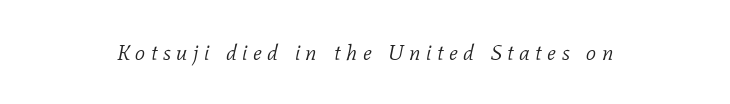
{"italic": "yes", "lean": "right", "slant_degrees": 11, "bold": "no", "underline": "no", "letter_spacing": "wide", "letter_spacing_em": 0.25, "glyph_px": 22}
